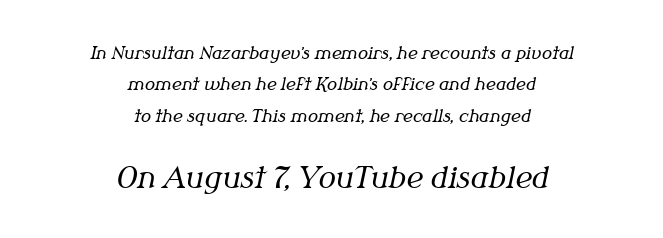
The image shows 29 px regular-weight serif type, italic (leaning right); set centered, line spacing 1.85x, normal letter spacing, not underlined; the second (bottom) block is 1.71x larger; medium stroke contrast and a medium x-height.
